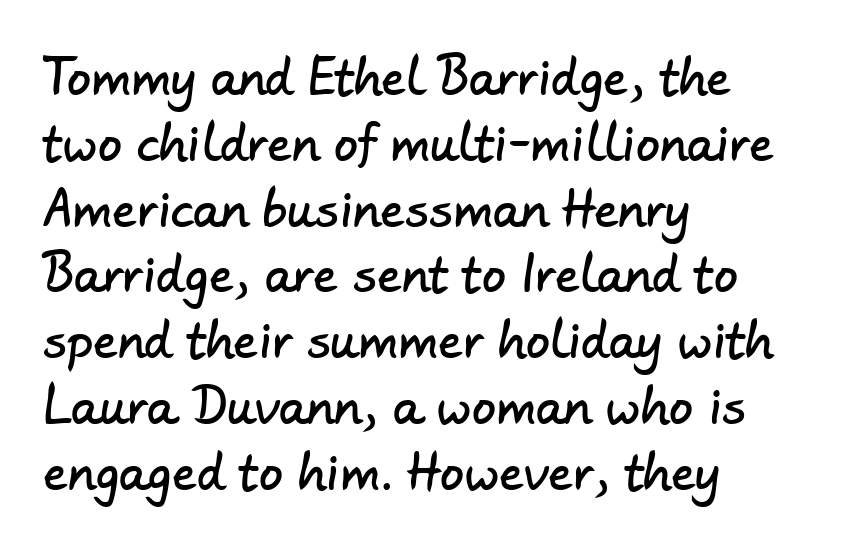
Notice how the passage keeps a crisp vertical edge on the left only. Honestly, the row spacing looks completely unremarkable. Character widths vary here, with narrow letters taking less room than wide ones. Note: no serifs on the glyphs. Lines of text with bare space underneath.
